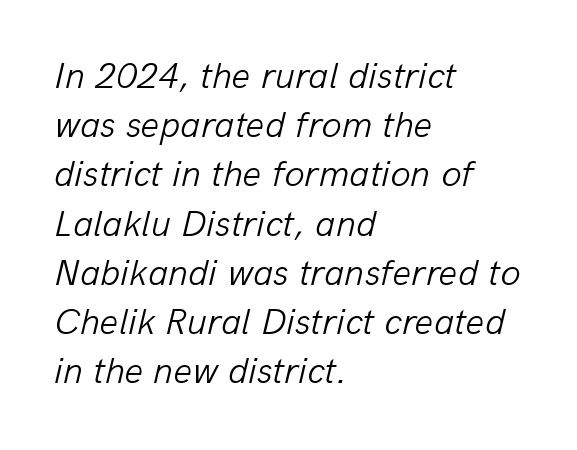
Horizontally, the lines are justified to the leading edge only. Glance below the letters and you will spot only blank space. Weight: not bold — regular or lighter. This sample has the flowing, uneven cadence of proportional lettering.
